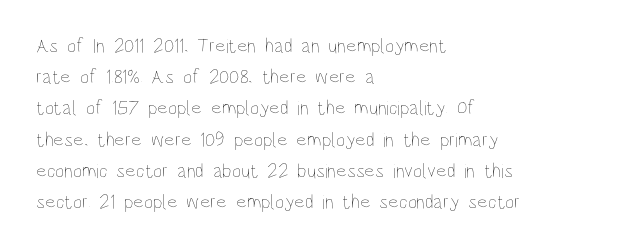
The image shows 20 px text type, upright; set left-aligned, normal line spacing (1.56x), normal letter spacing, not underlined.
